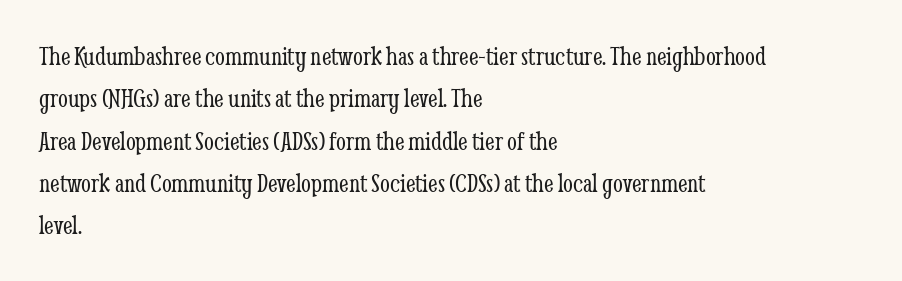
This is the regular roman posture of the typeface. Nobody drew a line under any word here. Little horizontal feet cap the strokes, marking this as serif type. The space between consecutive lines is moderate. Looks like regular typesetting: each glyph gets only the width it needs. Horizontal alignment here is leftward, the default for most running prose.
